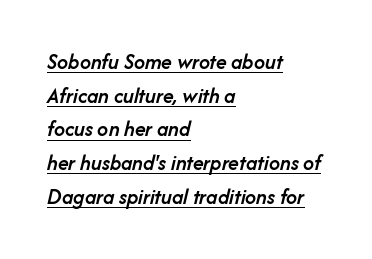
A bit beefed up — I'd call it semibold rather than bold. Line spacing here is normal. Glyph-to-glyph distance matches everyday printed text. The lettering is marked with a stroke running underneath it.
